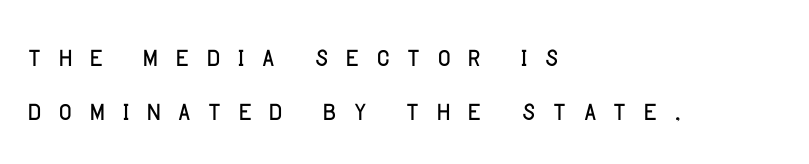
{"serif": "no", "italic": "no", "bold": "no", "weight": "light", "width": "normal", "stroke_contrast": "low", "x_height": "large", "monospaced": "no", "underline": "no", "align": "left", "line_spacing": "normal", "line_spacing_ratio": 1.49, "letter_spacing": "wide", "letter_spacing_em": 0.39, "glyph_px": 36}
